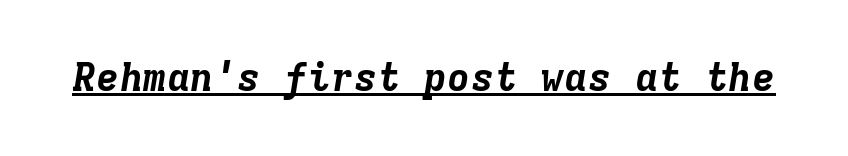
The image shows 39 px bold type, italic (leaning right), monospaced; set normal letter spacing, underlined; low stroke contrast and a medium x-height.
